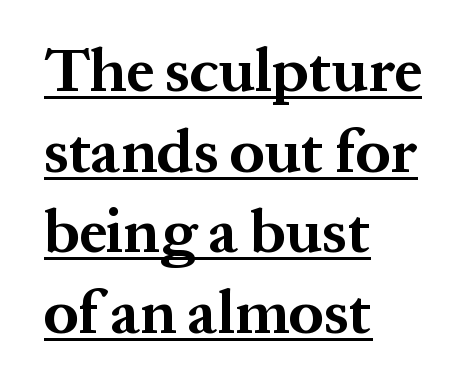
{"serif": "yes", "italic": "no", "bold": "yes", "weight": "bold", "width": "normal", "stroke_contrast": "medium", "x_height": "medium", "monospaced": "no", "underline": "yes", "align": "left", "line_spacing": "normal", "line_spacing_ratio": 1.32, "letter_spacing": "normal", "letter_spacing_em": 0.0, "glyph_px": 61}
